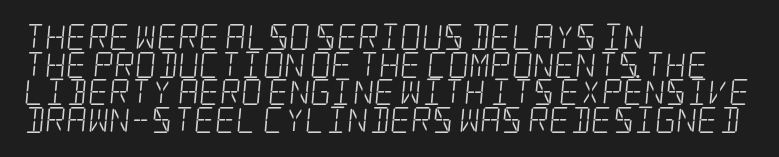
Q: Is the text bold? A: No.
Q: Is the text underlined? A: No.
Q: How is the paragraph aligned? A: Left-aligned.
Q: Is the spacing between letters normal or unusually wide? A: Normal.
Q: Is the spacing between lines tight, normal or loose? A: Tight.
